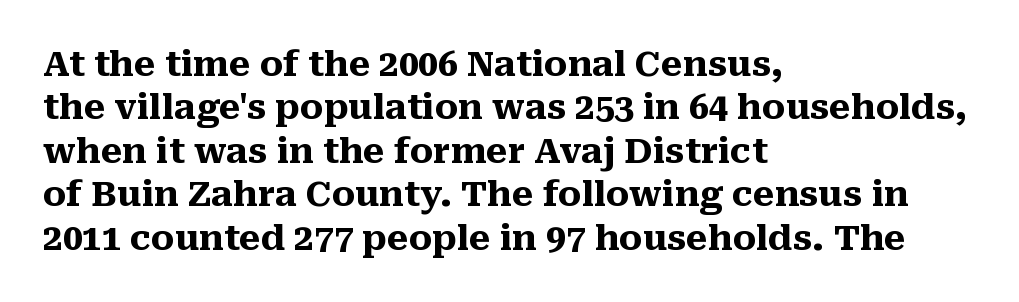
The image shows 35 px heavy serif type, upright; set left-aligned, line spacing 1.24x, normal letter spacing, not underlined; medium stroke contrast and a medium x-height.
